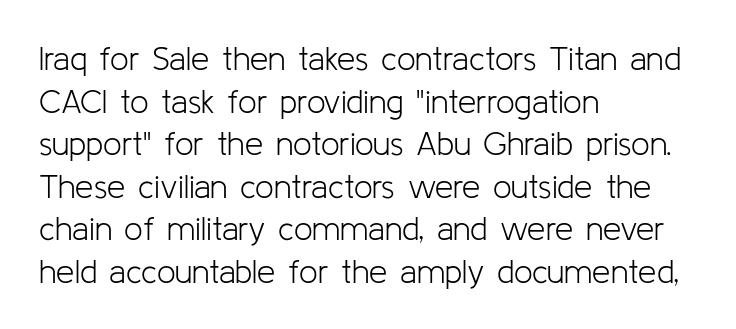
The image shows 33 px light sans-serif type, upright; set left-aligned, normal line spacing (1.29x), normal letter spacing, not underlined; low stroke contrast and a medium x-height.
